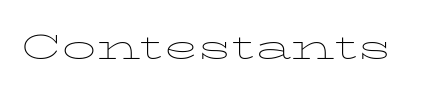
The image shows 45 px thin, wide type, upright; set normal letter spacing, not underlined; low stroke contrast and a medium x-height.
